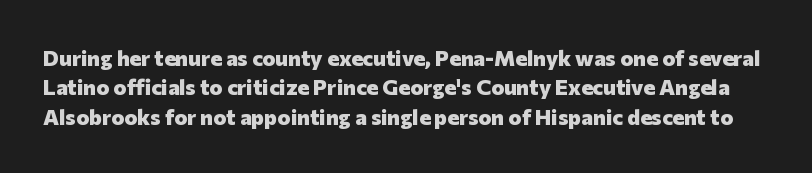
{"italic": "no", "bold": "yes", "underline": "no", "line_spacing": "normal", "line_spacing_ratio": 1.33, "letter_spacing": "normal", "letter_spacing_em": 0.0, "glyph_px": 22}
